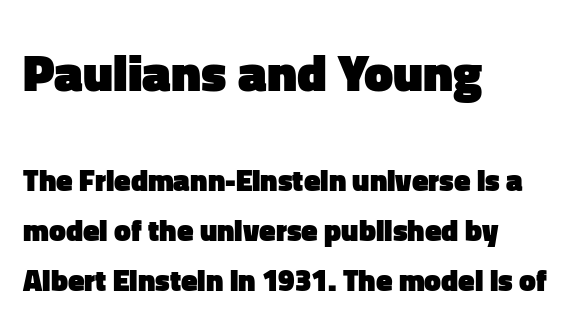
Underlining? Definitely not there. Italic? Not at all — the glyphs are vertical. Each letter keeps its own natural width here, so spacing adapts to shape. The setting favours the left margin, as ordinary paragraphs usually do. How heavy is the stroke? Heavy — this is a bold.
